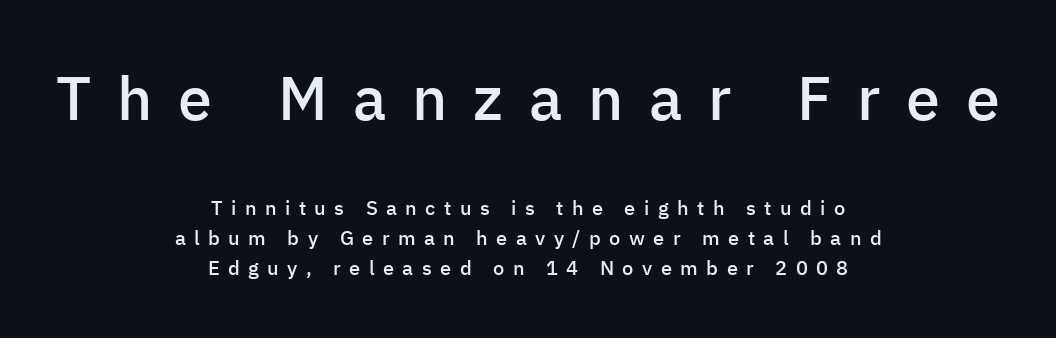
Q: Is the text bold? A: Semi-bold.
Q: Is the text italic (slanted)? A: No, it is upright.
Q: Is the typeface a serif or a sans-serif typeface? A: Sans-serif.
Q: Is the text underlined? A: No.
Q: How is the paragraph aligned? A: Centered.
Q: Is the spacing between letters normal or unusually wide? A: Unusually wide.
Q: Is the spacing between lines tight, normal or loose? A: Normal.
Q: Which block of text is set in a larger size, the first (top) or the second (bottom)? A: The first (top) one.
Q: Width (condensed, normal, or wide)? A: Normal.
Q: Stroke contrast? A: Low.
Q: x-height? A: Medium.
Q: Monospaced? A: No.
